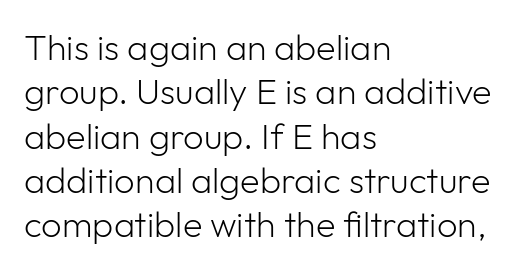
Caption: standard tracking, unaltered. The words here are not underlined. Weight class: somewhere from thin through regular. Line starts are locked; line ends wander. The glyphs in this specimen are sans serif. You could not count columns in this text — the font is proportionally spaced.
